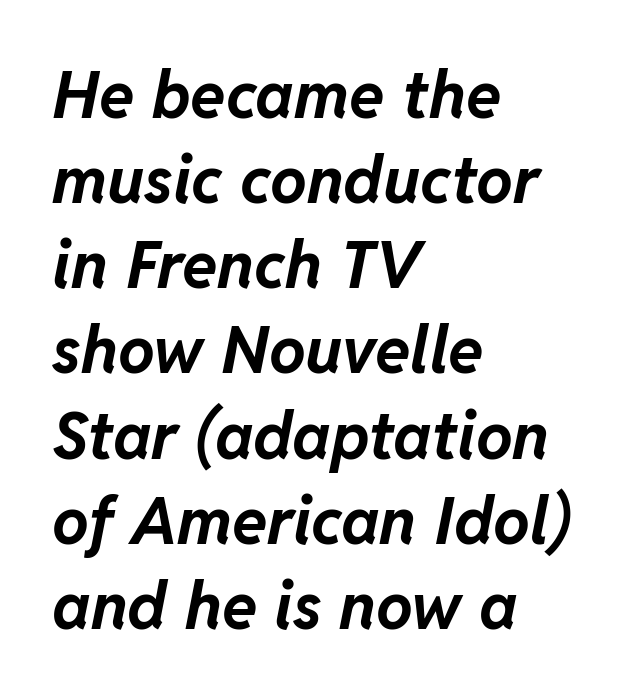
The image shows 65 px bold type, italic (leaning right); set left-aligned, normal line spacing (1.31x), normal letter spacing, not underlined; low stroke contrast and a medium x-height.
